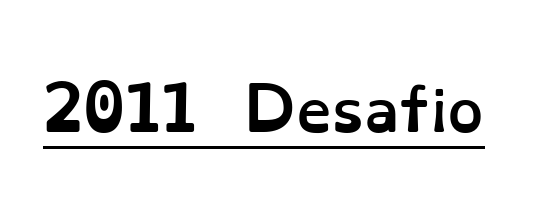
The image shows 57 px semibold type, upright; set normal letter spacing, underlined; low stroke contrast and a small x-height.
